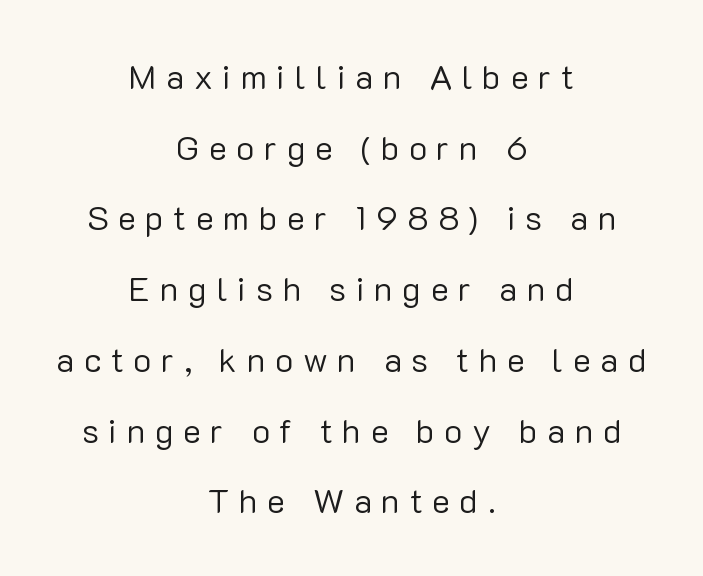
{"serif": "no", "italic": "no", "bold": "no", "weight": "regular", "width": "normal", "stroke_contrast": "low", "x_height": "medium", "monospaced": "no", "underline": "no", "align": "center", "line_spacing": "loose", "line_spacing_ratio": 2.08, "letter_spacing": "wide", "letter_spacing_em": 0.28, "glyph_px": 34}
